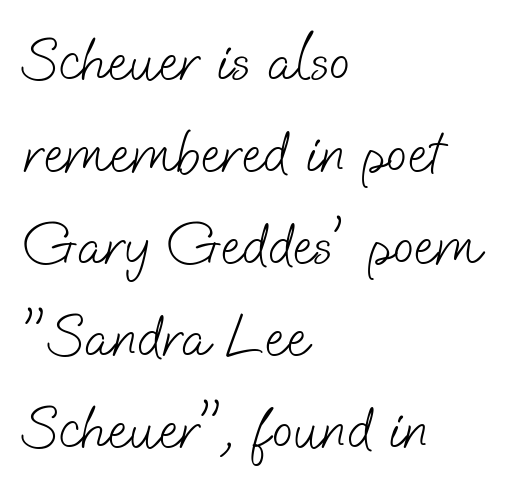
A typesetter would call this leading conventional body-copy spacing. Note: no serifs on the glyphs. Weight: not bold — regular or lighter. Default kerning and tracking; the words read as compact shapes. Note the varied advance widths — an 'i' is clearly narrower than an 'm'.
